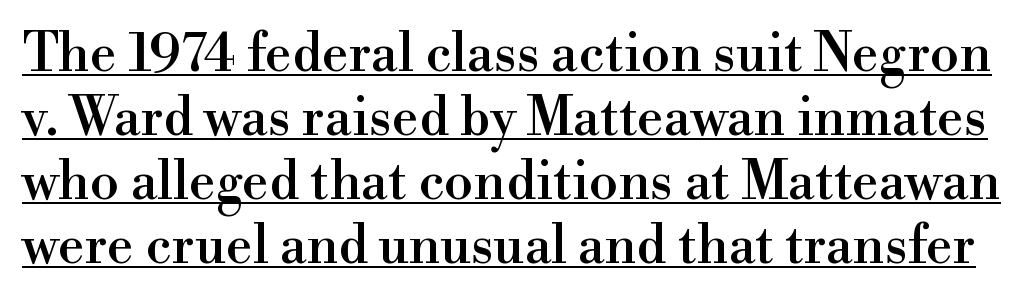
Q: Is the text italic (slanted)? A: No, it is upright.
Q: Is the typeface a serif or a sans-serif typeface? A: Serif.
Q: Is the text underlined? A: Yes.
Q: Is the spacing between letters normal or unusually wide? A: Normal.
Q: Width (condensed, normal, or wide)? A: Normal.
Q: x-height? A: Small.
Q: Monospaced? A: No.
